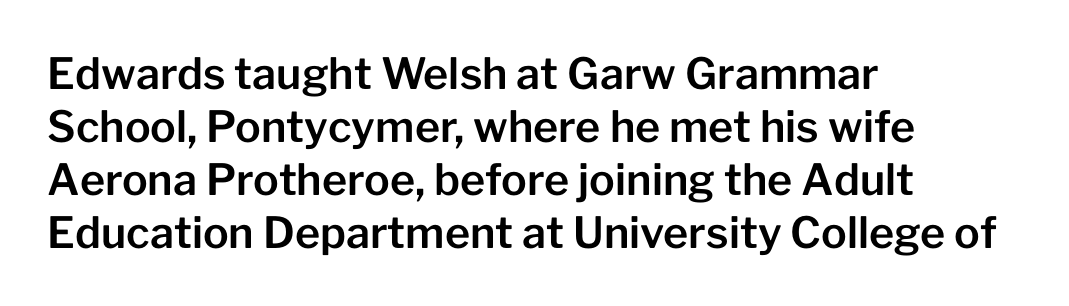
{"serif": "no", "italic": "no", "width": "normal", "stroke_contrast": "low", "x_height": "medium", "monospaced": "no", "underline": "no", "align": "left", "line_spacing_ratio": 1.23, "letter_spacing": "normal", "letter_spacing_em": 0.0, "glyph_px": 43}
